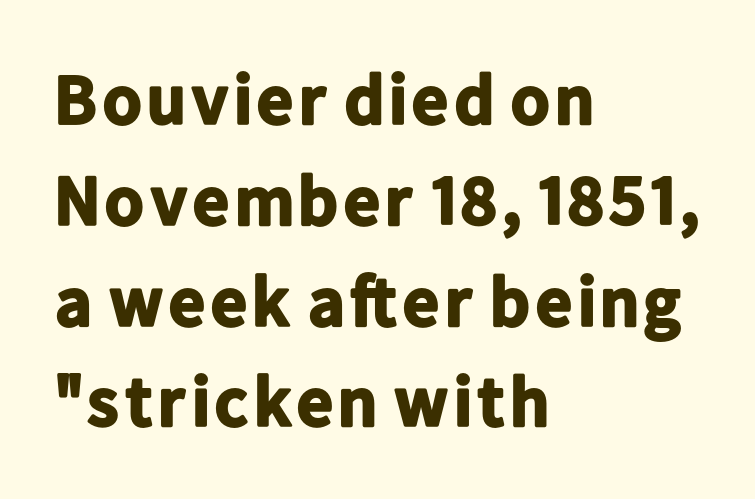
This sample has the flowing, uneven cadence of proportional lettering. The rendering shows plain stroke endings on the letterforms — a sans-serif design. Nobody touched the tracking dial on this one. Nope, not italic — everything's standing straight.
